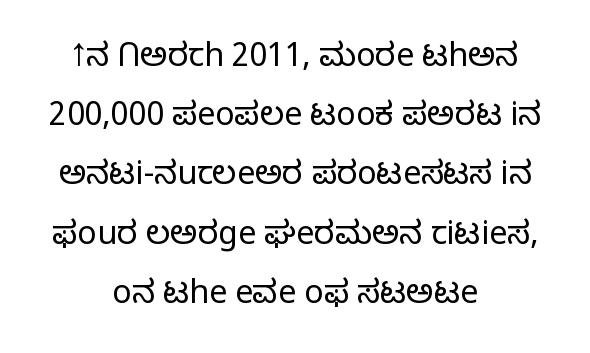
Spacing verdict: proportional, widths tailored to each character. The glyphs are unaccompanied by any horizontal stroke below them. The glyphs in this specimen are sans serif. Short and long lines alike share a common midpoint.
